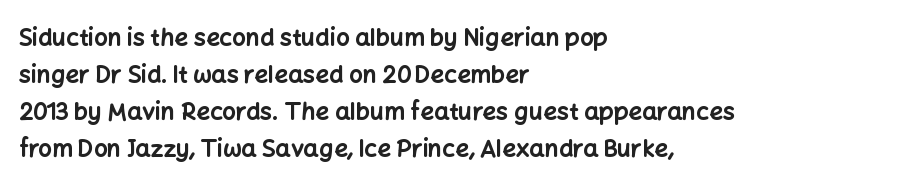
{"italic": "no", "bold": "yes", "underline": "no", "align": "left", "line_spacing": "normal", "line_spacing_ratio": 1.54, "letter_spacing": "normal", "letter_spacing_em": 0.0, "glyph_px": 24}
